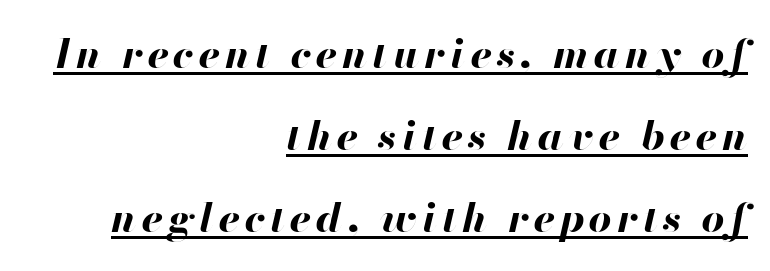
{"italic": "yes", "lean": "right", "slant_degrees": 13, "bold": "yes", "weight": "bold", "width": "normal", "stroke_contrast": "high", "x_height": "small", "monospaced": "no", "underline": "yes", "align": "right", "line_spacing": "loose", "line_spacing_ratio": 2.05, "glyph_px": 40}
